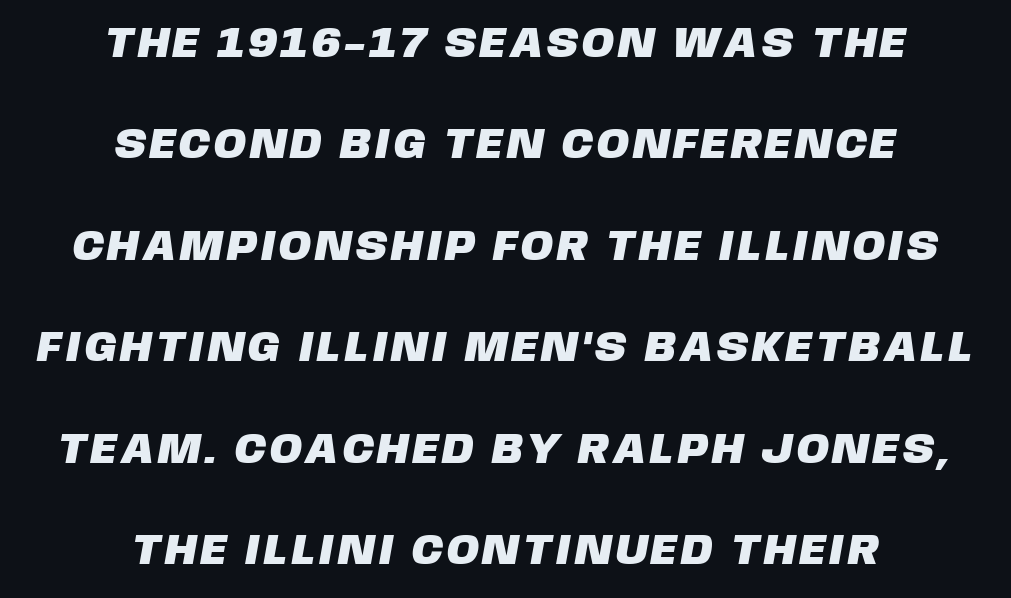
The image shows 43 px sans-serif type; set centered, loose line spacing (2.36x), not underlined; low stroke contrast and a large x-height.
